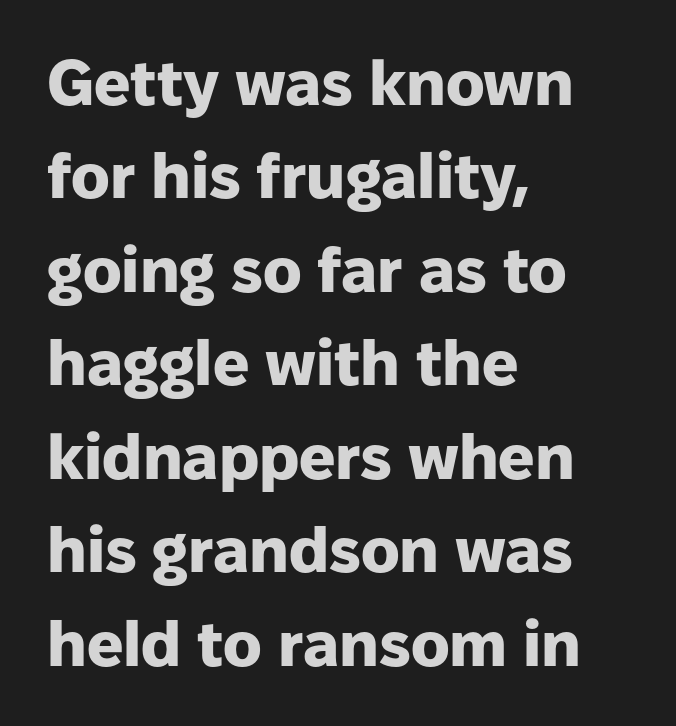
The image shows 64 px heavy sans-serif type, upright; set left-aligned, normal line spacing (1.46x), normal letter spacing, not underlined; low stroke contrast and a medium x-height.
